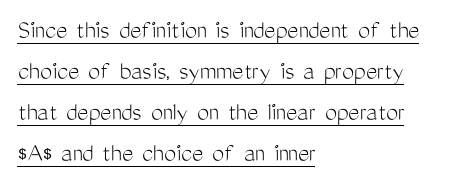
The setting favours the left margin, as ordinary paragraphs usually do. What's the leading like? Ordinary, nothing unusual. Compared with a typical body face, this is equally light or lighter still. This is the regular roman posture of the typeface. A continuous stroke trails under the words, as in a hyperlink. The line texture is even and compact thanks to regular tracking.
